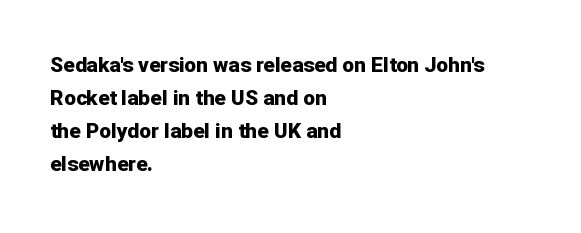
{"italic": "no", "bold": "yes", "underline": "no", "align": "left", "line_spacing": "normal", "line_spacing_ratio": 1.57, "letter_spacing": "normal", "letter_spacing_em": 0.0, "glyph_px": 21}
